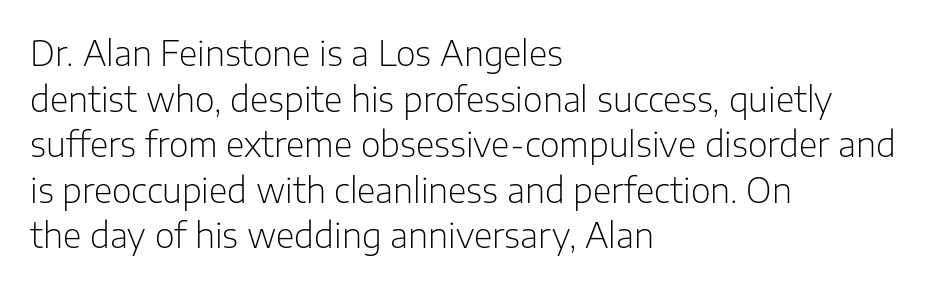
{"serif": "no", "italic": "no", "bold": "no", "weight": "light", "width": "normal", "stroke_contrast": "low", "x_height": "medium", "monospaced": "no", "underline": "no", "align": "left", "line_spacing": "normal", "line_spacing_ratio": 1.34, "letter_spacing": "normal", "letter_spacing_em": 0.0, "glyph_px": 34}
